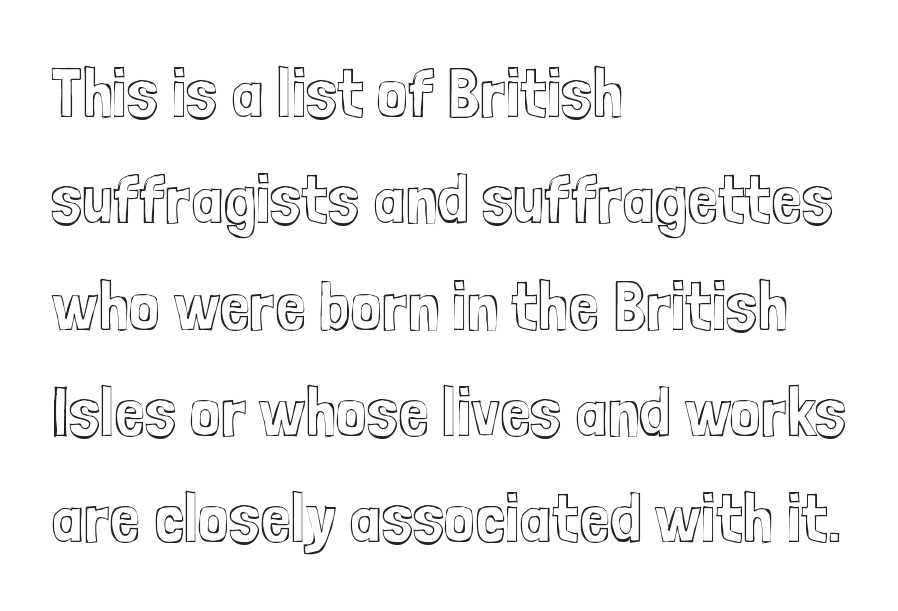
{"italic": "no", "width": "condensed", "x_height": "medium", "monospaced": "no", "underline": "no", "align": "left", "line_spacing": "normal", "line_spacing_ratio": 1.54, "letter_spacing": "normal", "letter_spacing_em": 0.0, "glyph_px": 69}
